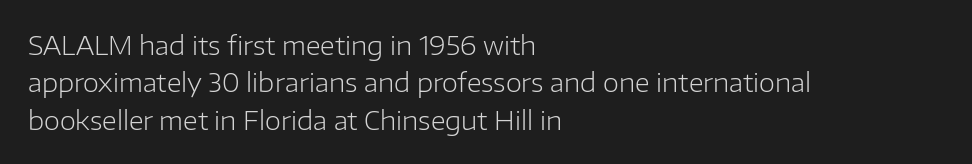
Is the letter spacing exaggerated? No — it looks like the ordinary default. This block has exactly the height ordinary leading produces. This is the regular roman posture of the typeface. Weight: not bold — regular or lighter.
